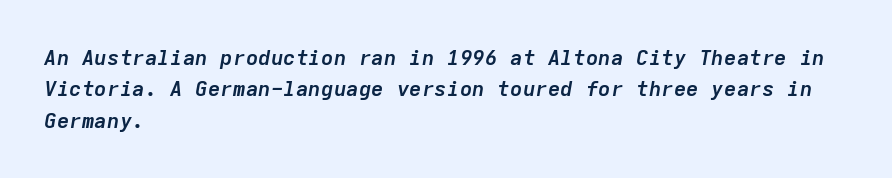
Emphasis by weight is at full strength: bold. Descender tails drop into unmarked territory. Glyph-to-glyph distance matches everyday printed text. Is the block centered? No — it sits flush against the left margin.
